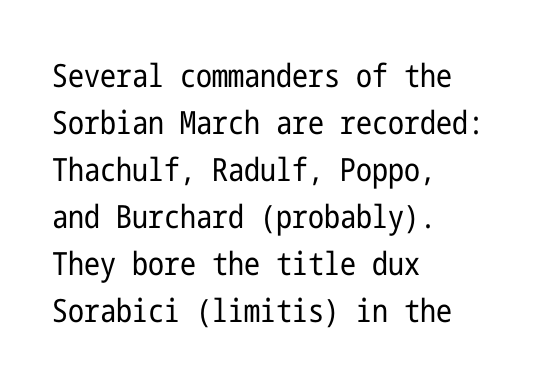
The baseline area is clear. Vertical spacing — default. Observe the absence of serifs on each vertical stroke in this sample. Unbolded letterforms with no extra heft.
